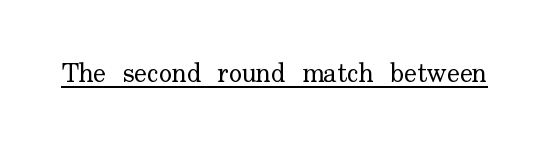
The image shows 27 px text type, upright; set normal letter spacing, underlined.
